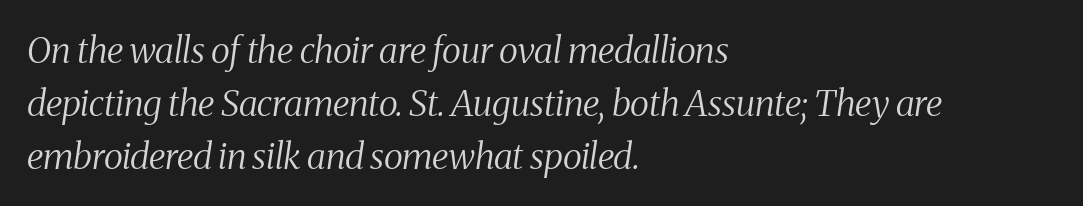
Quick note: interline space is typical. The tracking reads as untouched default to a designer's eye. Is the type heavy? It reads as light-to-regular instead. The lines are quadded left. The rendering shows small feet on the letterforms — a serif design. Each row of text sits above clean, open space.
